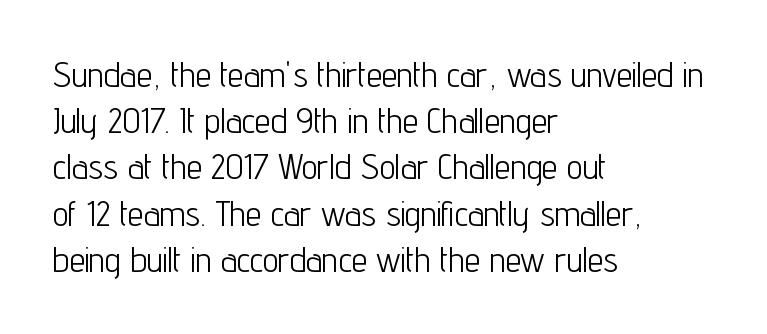
{"serif": "no", "italic": "no", "bold": "no", "weight": "light", "width": "condensed", "stroke_contrast": "low", "x_height": "medium", "monospaced": "no", "underline": "no", "align": "left", "line_spacing": "normal", "line_spacing_ratio": 1.32, "letter_spacing": "normal", "letter_spacing_em": 0.0, "glyph_px": 35}
